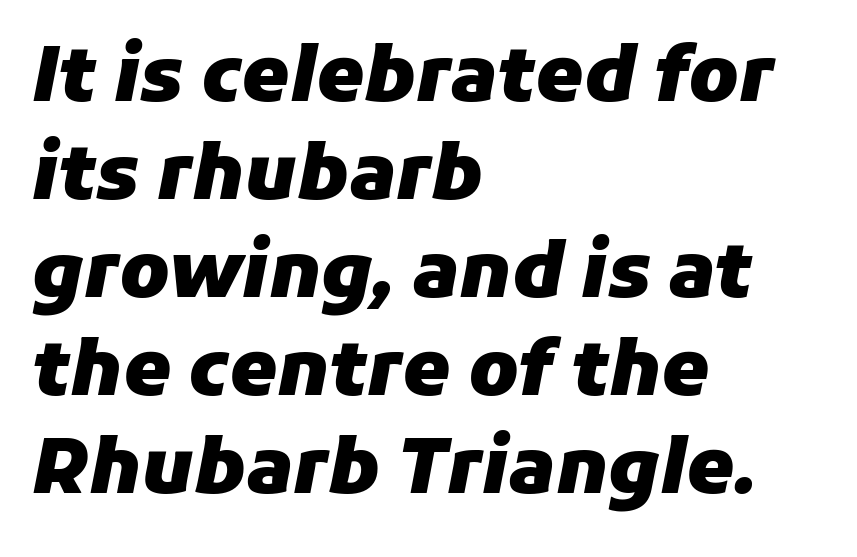
The rag falls on the right side of this text block. Its strokes are broad and dark, the hallmark of bold type. The axis of the letterforms is tilted away from vertical. Rows of type keep a routine distance in the vertical direction. The letters advance in unequal steps, a hallmark of proportional type.
